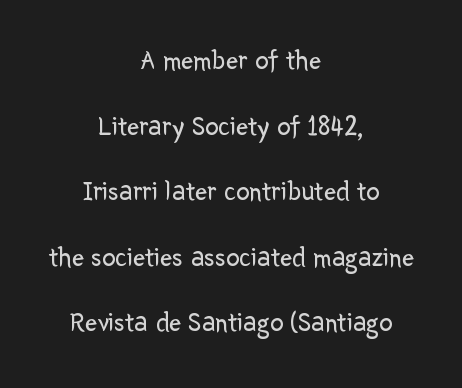
{"italic": "no", "bold": "no", "underline": "no", "align": "center", "line_spacing": "loose", "line_spacing_ratio": 2.43, "letter_spacing": "normal", "letter_spacing_em": 0.0, "glyph_px": 27}
